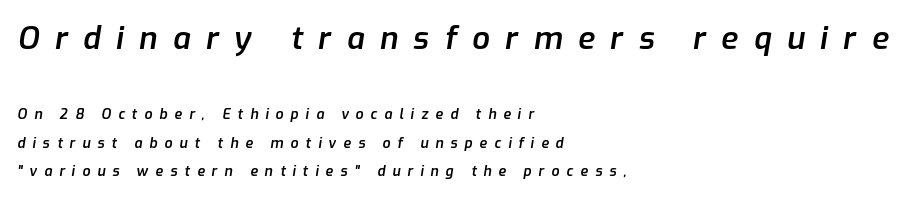
{"italic": "yes", "lean": "right", "slant_degrees": 9, "bold": "semi", "weight": "semibold", "width": "normal", "stroke_contrast": "low", "x_height": "medium", "monospaced": "no", "underline": "no", "align": "left", "line_spacing": "loose", "line_spacing_ratio": 2.02, "letter_spacing": "wide", "letter_spacing_em": 0.5, "larger_block": "first", "size_ratio": 2.21, "glyph_px": 31}
